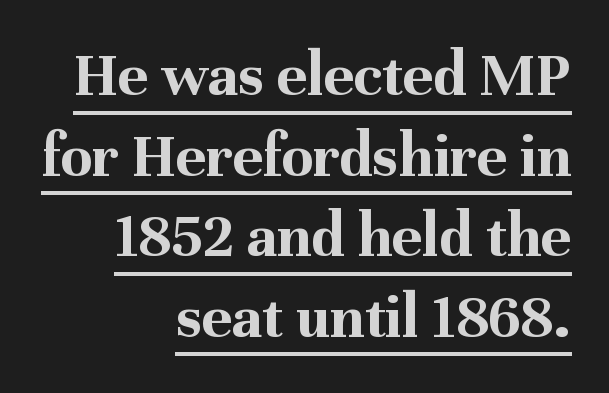
The image shows 64 px bold serif type, upright; set right-aligned, normal line spacing (1.26x), normal letter spacing, underlined; medium stroke contrast and a medium x-height.
